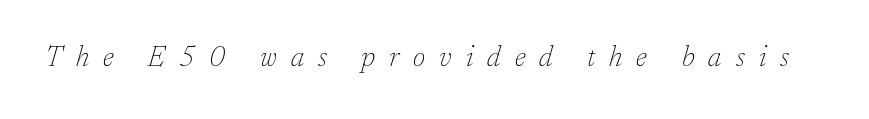
The image shows 28 px thin serif type, italic (leaning right); set unusually wide letter spacing (+0.5 em), not underlined; low stroke contrast and a medium x-height.
